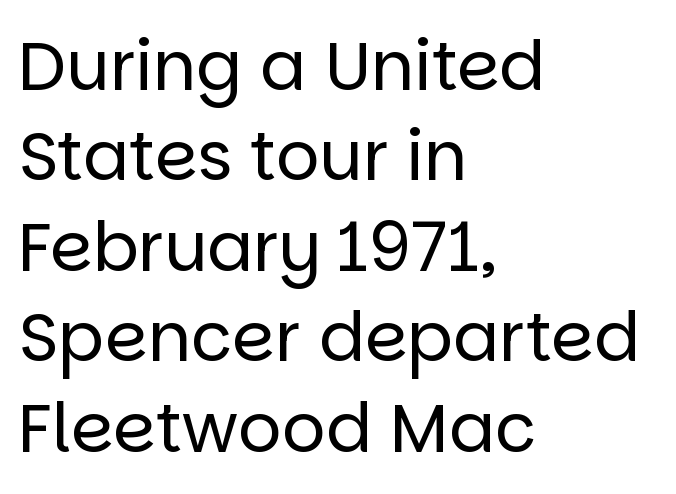
Q: Is the text bold? A: No.
Q: Is the text italic (slanted)? A: No, it is upright.
Q: Is the typeface a serif or a sans-serif typeface? A: Sans-serif.
Q: Is the text underlined? A: No.
Q: How is the paragraph aligned? A: Left-aligned.
Q: Is the spacing between letters normal or unusually wide? A: Normal.
Q: Is the spacing between lines tight, normal or loose? A: Normal.
Q: Width (condensed, normal, or wide)? A: Normal.
Q: Stroke contrast? A: Low.
Q: x-height? A: Large.
Q: Monospaced? A: No.
